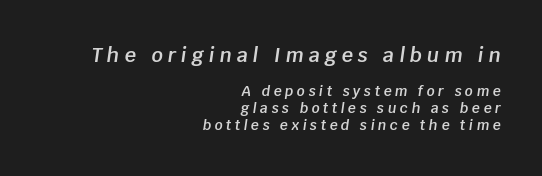
Q: Is the text bold? A: Semi-bold.
Q: Is the text italic (slanted)? A: Yes, it leans right by about 8 degrees.
Q: Is the text underlined? A: No.
Q: How is the paragraph aligned? A: Right-aligned.
Q: Is the spacing between letters normal or unusually wide? A: Unusually wide.
Q: Which block of text is set in a larger size, the first (top) or the second (bottom)? A: The first (top) one.
